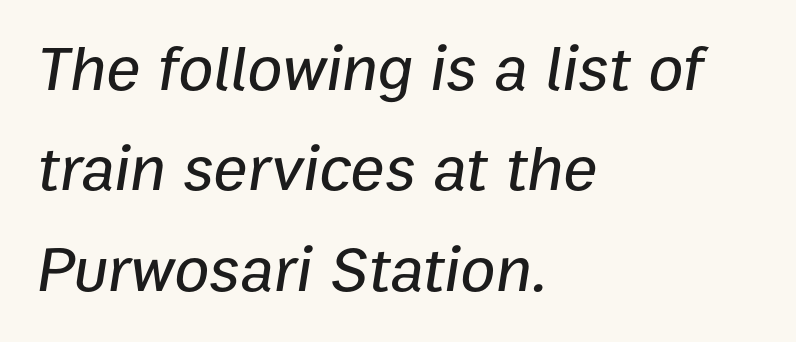
Designer's note — italics engaged. Between one letter and the next there's only the usual sliver of space. In terms of leading, this rendering sits right in the middle. The paragraph shown leans on its left margin. Lines of text with bare space underneath.
